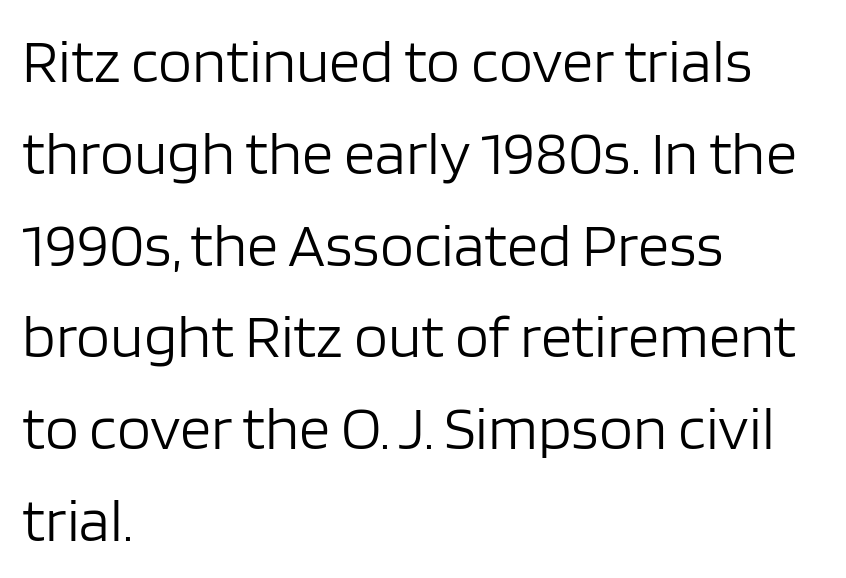
Ordinary non-slanted type is in use. Rows of type keep a routine distance in the vertical direction. Spacing between characters is what you'd get straight out of the box. The passage shown is typeset with a sans-serif family.
